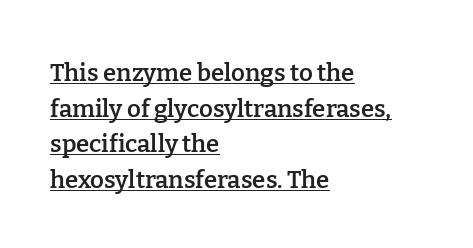
The image shows 24 px text type, upright; set left-aligned, normal line spacing (1.48x), normal letter spacing, underlined.
